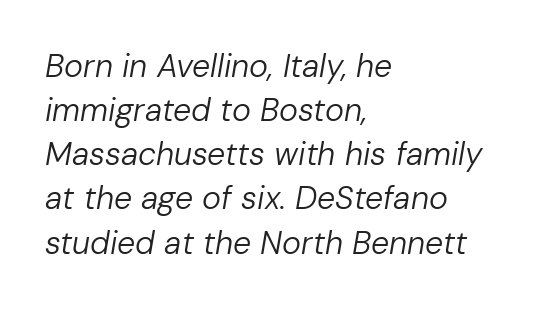
{"italic": "yes", "lean": "right", "slant_degrees": 10, "bold": "no", "weight": "regular", "width": "normal", "stroke_contrast": "low", "x_height": "medium", "monospaced": "no", "underline": "no", "align": "left", "line_spacing": "normal", "line_spacing_ratio": 1.38, "letter_spacing": "normal", "letter_spacing_em": 0.0, "glyph_px": 32}
